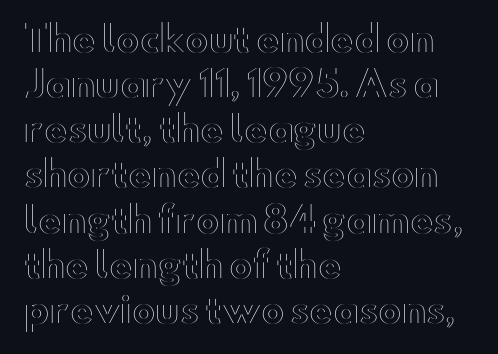
Q: Is the text italic (slanted)? A: No, it is upright.
Q: Is the text underlined? A: No.
Q: How is the paragraph aligned? A: Left-aligned.
Q: Is the spacing between letters normal or unusually wide? A: Normal.
Q: Is the spacing between lines tight, normal or loose? A: Normal.
Q: Width (condensed, normal, or wide)? A: Wide.
Q: x-height? A: Small.
Q: Monospaced? A: No.
